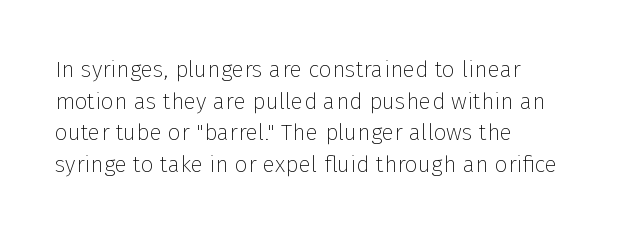
The image shows 23 px text type, upright; set left-aligned, normal line spacing (1.37x), normal letter spacing, not underlined.
